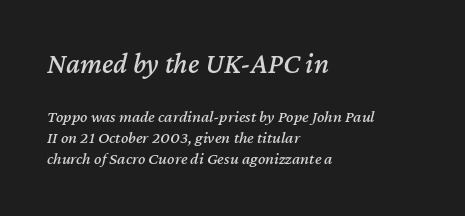
{"italic": "yes", "lean": "right", "slant_degrees": 12, "width": "normal", "stroke_contrast": "medium", "x_height": "medium", "monospaced": "no", "underline": "no", "align": "left", "line_spacing_ratio": 1.24, "letter_spacing": "normal", "letter_spacing_em": 0.0, "larger_block": "first", "size_ratio": 1.71, "glyph_px": 29}
